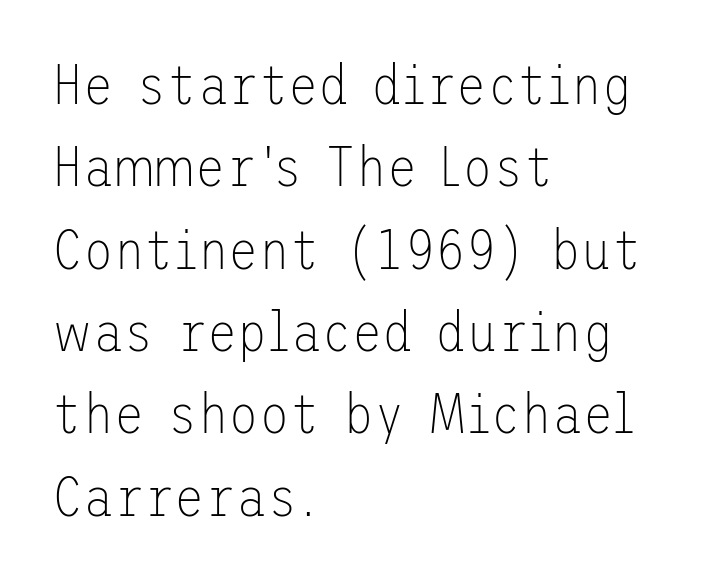
{"serif": "no", "italic": "no", "bold": "no", "weight": "thin", "width": "normal", "stroke_contrast": "low", "x_height": "medium", "underline": "no", "align": "left", "line_spacing": "normal", "line_spacing_ratio": 1.47, "letter_spacing": "normal", "letter_spacing_em": 0.0, "glyph_px": 56}
